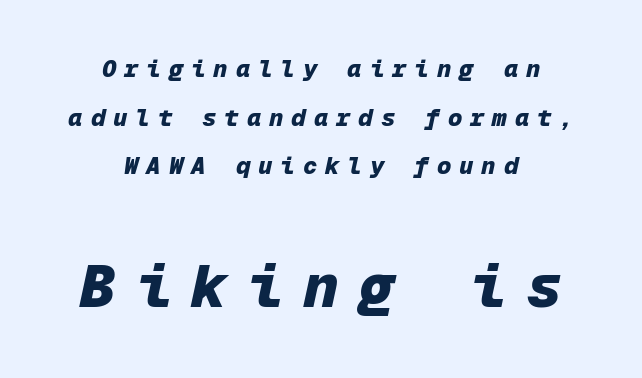
{"italic": "yes", "lean": "right", "slant_degrees": 12, "bold": "yes", "weight": "heavy", "width": "normal", "stroke_contrast": "low", "x_height": "medium", "monospaced": "yes", "underline": "no", "align": "center", "line_spacing": "loose", "line_spacing_ratio": 2.03, "letter_spacing": "wide", "letter_spacing_em": 0.33, "larger_block": "second", "size_ratio": 2.5, "glyph_px": 60}
